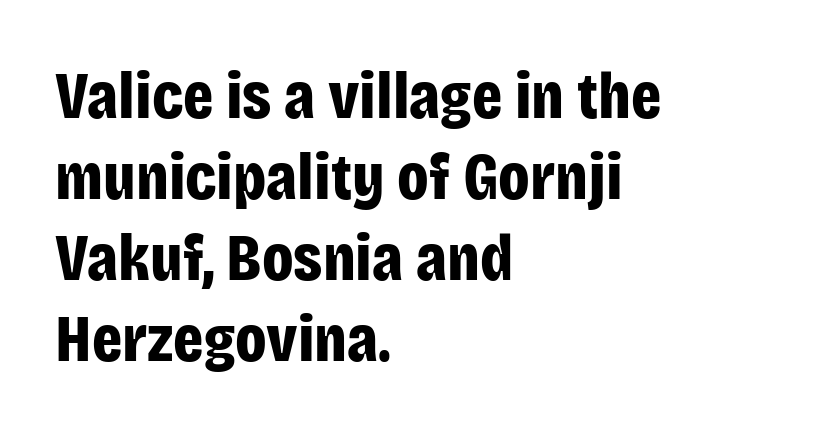
{"serif": "no", "italic": "no", "bold": "yes", "weight": "bold", "width": "condensed", "stroke_contrast": "low", "x_height": "large", "monospaced": "no", "underline": "no", "align": "left", "line_spacing_ratio": 1.21, "letter_spacing": "normal", "letter_spacing_em": 0.0, "glyph_px": 67}
